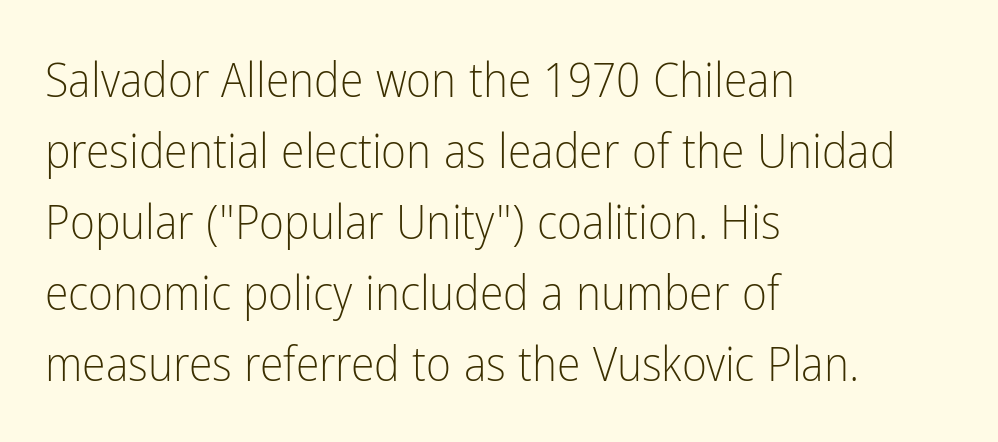
The image shows 48 px light, condensed sans-serif type, upright; set left-aligned, normal line spacing (1.48x), normal letter spacing, not underlined; low stroke contrast and a medium x-height.
